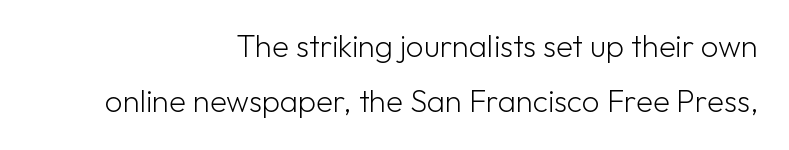
These lines are set flush right with a ragged left edge. Posture: vertical. Anything drawn beneath the words? Only blank space. A typesetter would call this proportional, since set widths differ per character. Classification — sans serif.
